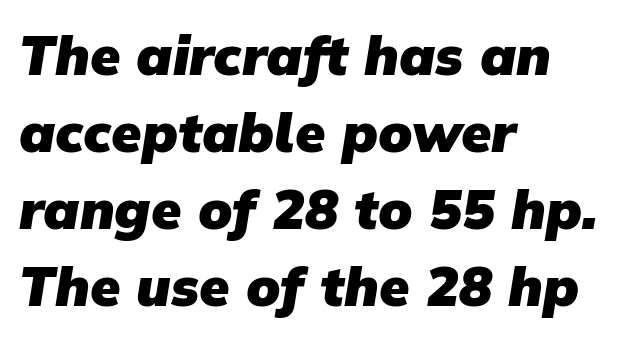
The image shows 55 px heavy sans-serif type; set left-aligned, normal line spacing (1.4x), normal letter spacing, not underlined; low stroke contrast and a medium x-height.
